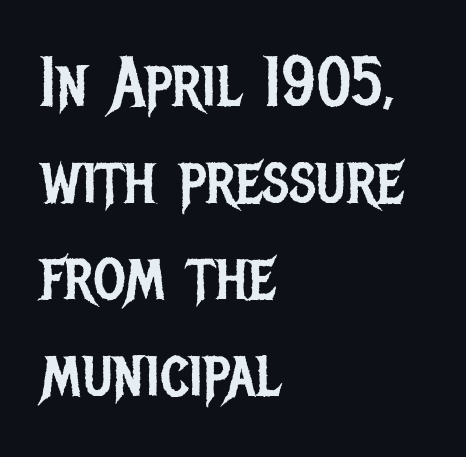
{"serif": "no", "italic": "no", "bold": "no", "weight": "regular", "width": "condensed", "stroke_contrast": "low", "x_height": "large", "monospaced": "no", "underline": "no", "align": "left", "line_spacing": "normal", "line_spacing_ratio": 1.38, "letter_spacing": "normal", "letter_spacing_em": 0.0, "glyph_px": 70}
